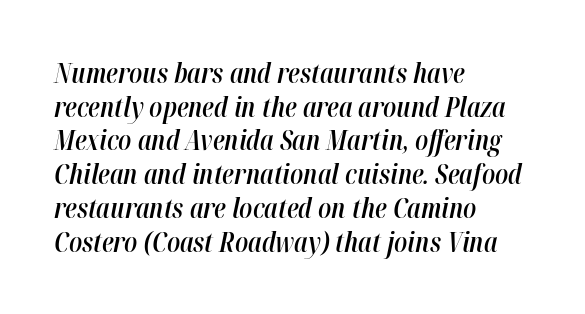
Q: Is the text bold? A: Semi-bold.
Q: Is the text italic (slanted)? A: Yes, it leans right by about 12 degrees.
Q: Is the text underlined? A: No.
Q: How is the paragraph aligned? A: Left-aligned.
Q: Is the spacing between letters normal or unusually wide? A: Normal.
Q: Is the spacing between lines tight, normal or loose? A: Normal.
